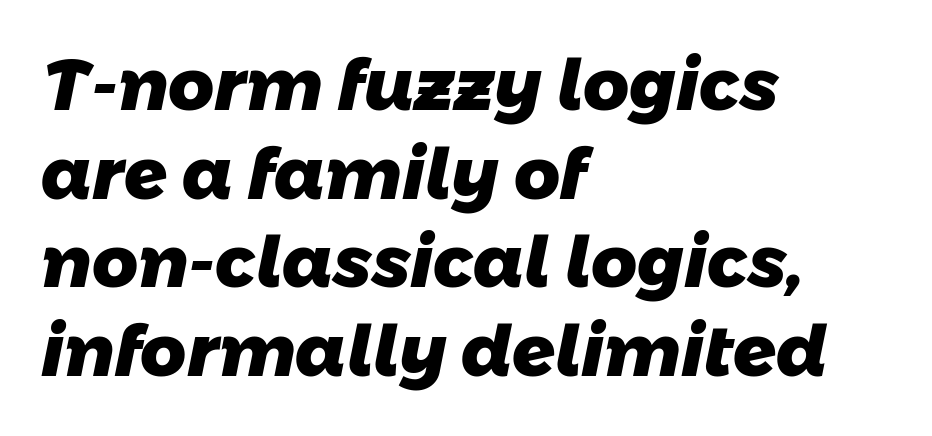
Do the characters align in a grid? No, the font is proportional. Does extra space separate the letters? No, they use regular spacing. Plain, unruled lines of type. Set as a true bold cut, around the 700 mark. Caption: multi-line text, flush left, ragged right.
